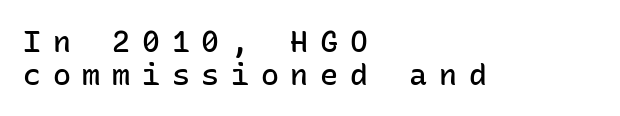
Q: Is the text bold? A: Semi-bold.
Q: Is the text italic (slanted)? A: No, it is upright.
Q: Is the typeface a serif or a sans-serif typeface? A: Sans-serif.
Q: Is the text underlined? A: No.
Q: How is the paragraph aligned? A: Left-aligned.
Q: Is the spacing between letters normal or unusually wide? A: Unusually wide.
Q: Is the spacing between lines tight, normal or loose? A: Tight.
Q: Width (condensed, normal, or wide)? A: Normal.
Q: Stroke contrast? A: Low.
Q: x-height? A: Medium.
Q: Monospaced? A: Yes.
